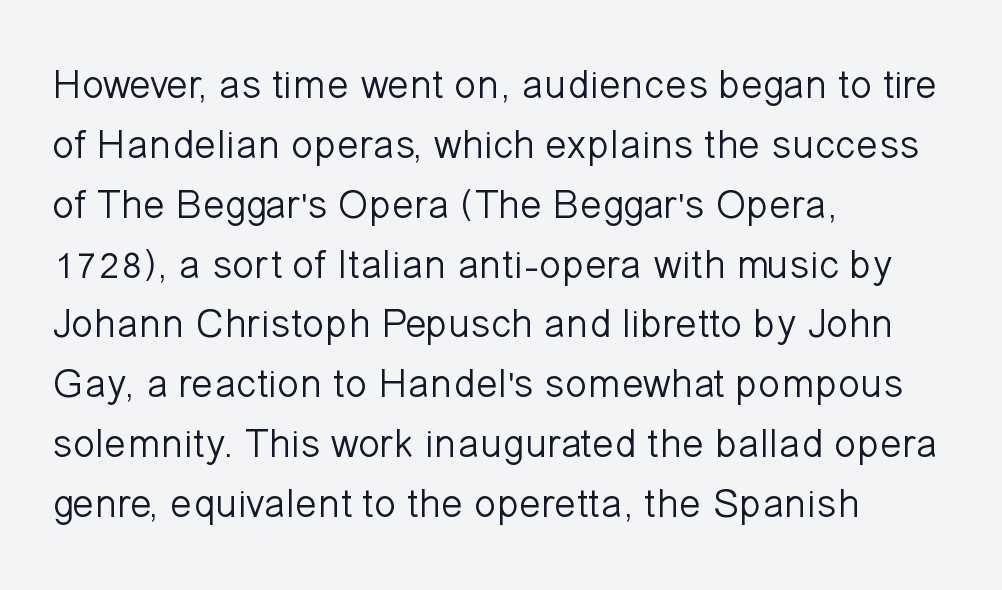
Q: Is the text bold? A: No.
Q: Is the text italic (slanted)? A: No, it is upright.
Q: Is the typeface a serif or a sans-serif typeface? A: Sans-serif.
Q: Is the text underlined? A: No.
Q: How is the paragraph aligned? A: Left-aligned.
Q: Is the spacing between letters normal or unusually wide? A: Normal.
Q: Is the spacing between lines tight, normal or loose? A: Normal.
Q: Width (condensed, normal, or wide)? A: Normal.
Q: Stroke contrast? A: Low.
Q: x-height? A: Medium.
Q: Monospaced? A: No.
